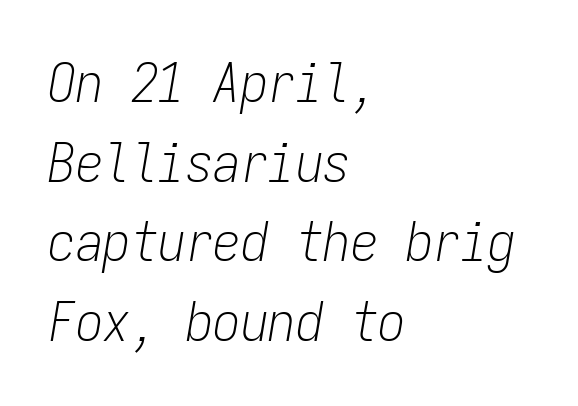
The image shows 55 px light, condensed type, italic (leaning right), monospaced; set left-aligned, normal line spacing (1.45x), normal letter spacing, not underlined; low stroke contrast and a medium x-height.
